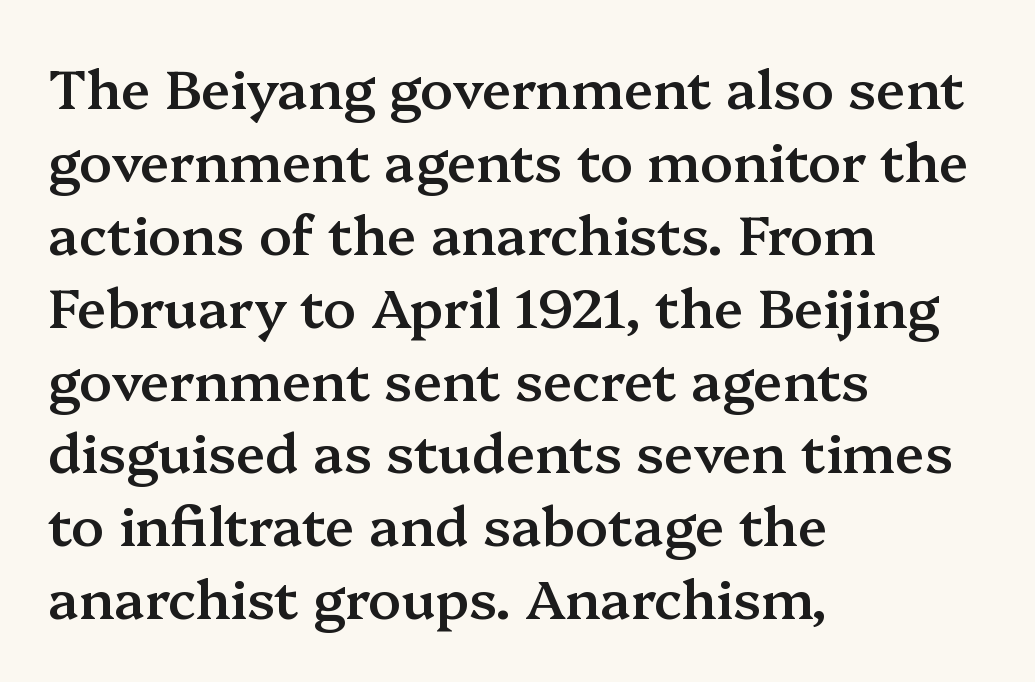
The image shows 54 px semibold serif type, upright; set left-aligned, normal line spacing (1.35x), normal letter spacing, not underlined; medium stroke contrast and a medium x-height.
